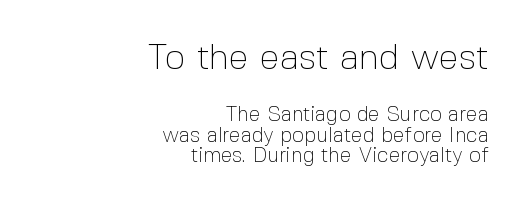
{"serif": "no", "italic": "no", "bold": "no", "weight": "thin", "width": "normal", "x_height": "medium", "monospaced": "no", "underline": "no", "align": "right", "line_spacing": "tight", "line_spacing_ratio": 0.96, "letter_spacing": "normal", "letter_spacing_em": 0.0, "larger_block": "first", "size_ratio": 1.71, "glyph_px": 36}
